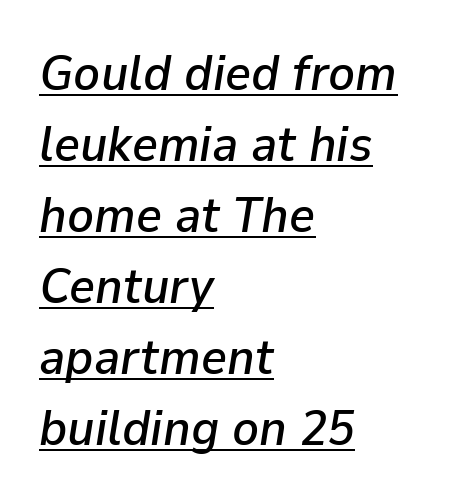
{"italic": "yes", "lean": "right", "slant_degrees": 9, "width": "normal", "stroke_contrast": "low", "x_height": "medium", "monospaced": "no", "underline": "yes", "align": "left", "line_spacing": "normal", "line_spacing_ratio": 1.42, "letter_spacing": "normal", "letter_spacing_em": 0.0, "glyph_px": 50}
